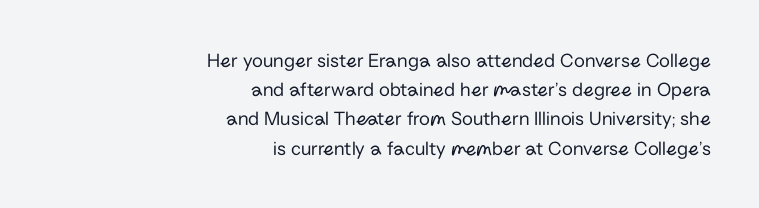
Ink coverage per letter is moderate at most. The letterforms sit shoulder to shoulder at normal distance. Horizontal alignment here is rightward, an uncommon choice for prose. The rendering uses a moderate line-height, typical for paragraphs. Quick note: underline off. Vertical strokes here are truly vertical.
